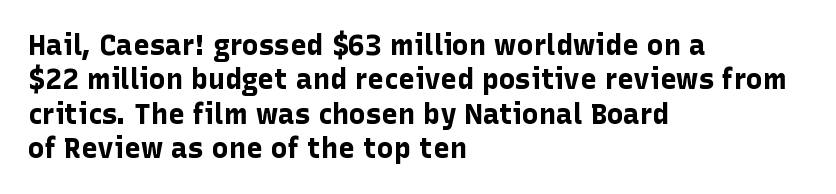
Q: Is the text bold? A: Yes.
Q: Is the text italic (slanted)? A: No, it is upright.
Q: Is the typeface a serif or a sans-serif typeface? A: Sans-serif.
Q: Is the text underlined? A: No.
Q: How is the paragraph aligned? A: Left-aligned.
Q: Is the spacing between letters normal or unusually wide? A: Normal.
Q: Width (condensed, normal, or wide)? A: Normal.
Q: Stroke contrast? A: Low.
Q: x-height? A: Medium.
Q: Monospaced? A: No.
